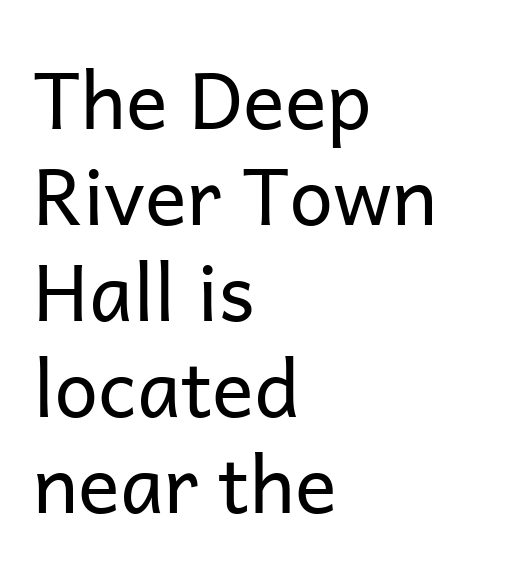
Q: Is the text bold? A: No.
Q: Is the text italic (slanted)? A: No, it is upright.
Q: Is the typeface a serif or a sans-serif typeface? A: Sans-serif.
Q: Is the text underlined? A: No.
Q: How is the paragraph aligned? A: Left-aligned.
Q: Is the spacing between letters normal or unusually wide? A: Normal.
Q: Width (condensed, normal, or wide)? A: Normal.
Q: Stroke contrast? A: Low.
Q: x-height? A: Medium.
Q: Monospaced? A: No.
